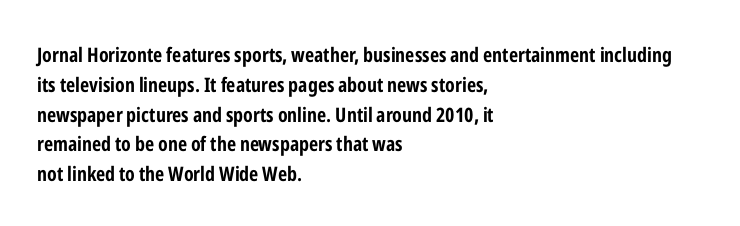
Summary of weight: heavy, a full bold. This sample is left-justified, so line endings fall wherever the words run out. The type sits square on the baseline with zero lean. The lines sit at an ordinary, default distance from one another. A bare baseline throughout the passage. This sample uses plain, unmodified letter spacing.
